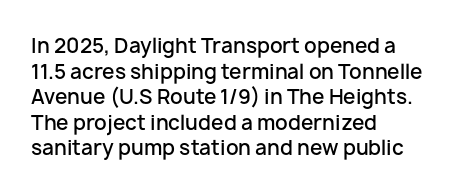
The image shows 20 px text type, upright; set left-aligned, normal line spacing (1.28x), normal letter spacing, not underlined.
